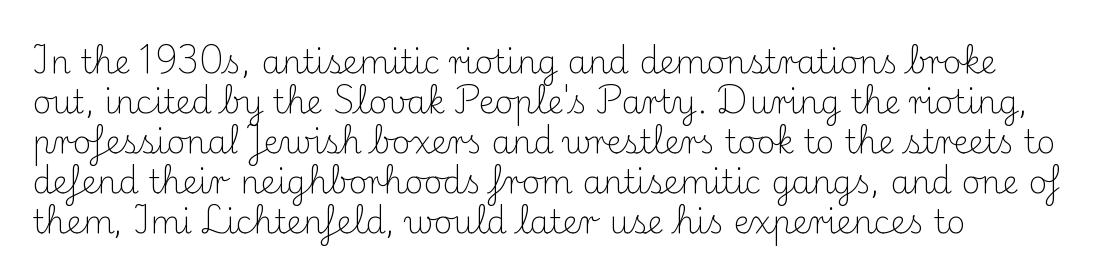
Q: Is the text bold? A: No.
Q: Is the text italic (slanted)? A: No, it is upright.
Q: Is the typeface a serif or a sans-serif typeface? A: Serif.
Q: Is the text underlined? A: No.
Q: Is the spacing between letters normal or unusually wide? A: Normal.
Q: Is the spacing between lines tight, normal or loose? A: Normal.
Q: Width (condensed, normal, or wide)? A: Normal.
Q: Stroke contrast? A: Medium.
Q: x-height? A: Small.
Q: Monospaced? A: No.
